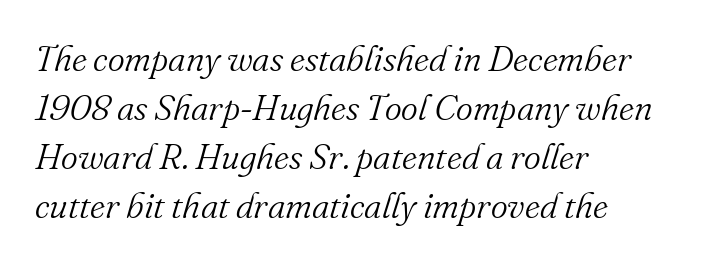
It's the slanting kind of type. These lines keep a tight, regular rhythm from letter to letter. Successive baselines arrive at the customary interval. This rendering features lettering with no underline. Notice how the passage keeps a crisp vertical edge on the left only. This is serif lettering, the kind often seen in printed books.
